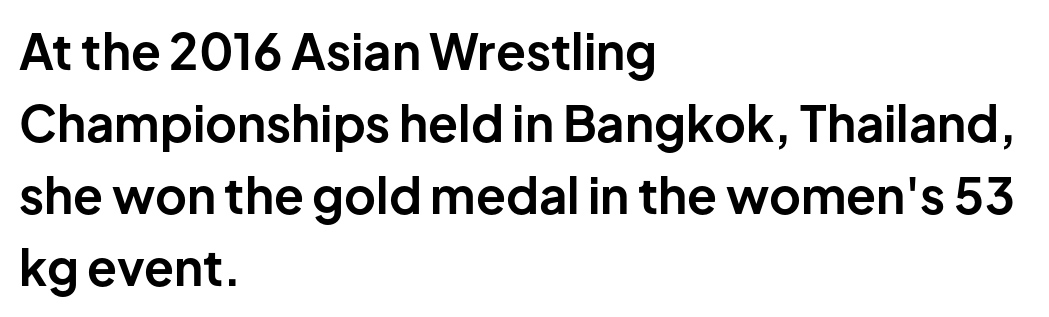
Q: Is the text bold? A: Yes.
Q: Is the text italic (slanted)? A: No, it is upright.
Q: Is the typeface a serif or a sans-serif typeface? A: Sans-serif.
Q: Is the text underlined? A: No.
Q: How is the paragraph aligned? A: Left-aligned.
Q: Is the spacing between letters normal or unusually wide? A: Normal.
Q: Is the spacing between lines tight, normal or loose? A: Normal.
Q: Width (condensed, normal, or wide)? A: Normal.
Q: Stroke contrast? A: Low.
Q: x-height? A: Medium.
Q: Monospaced? A: No.
